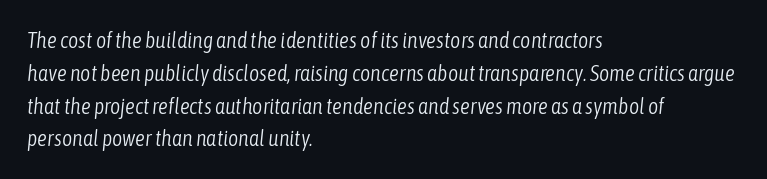
Emphasis-style slanted type is in use. The weight tops out at a normal text grade. A bare baseline throughout the passage. What stands out about the letter spacing? Nothing — it is the standard amount.
